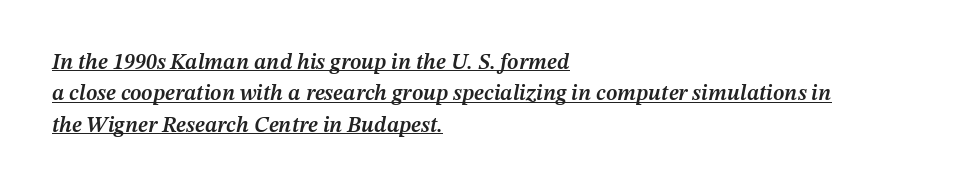
How would I describe the line gaps? Plain and ordinary. A rule runs beneath these lines of type. Style check: oblique. A classic flush-left, rag-right setting is used for this passage.
